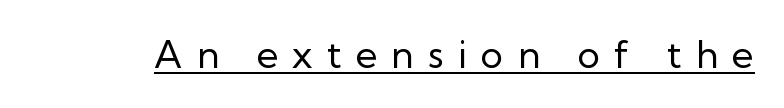
Substantial extra tracking has been applied to these lines. Here the designer chose a conventional face with non-uniform glyph widths. What kind of face is this? One without serifs — a sans. The typesetting does not lean heavy: it is not bold. The type sits square on the baseline with zero lean.
